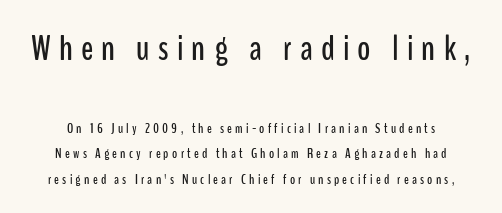
Q: Is the text italic (slanted)? A: No, it is upright.
Q: Is the typeface a serif or a sans-serif typeface? A: Sans-serif.
Q: Is the text underlined? A: No.
Q: Is the spacing between letters normal or unusually wide? A: Unusually wide.
Q: Which block of text is set in a larger size, the first (top) or the second (bottom)? A: The first (top) one.
Q: Width (condensed, normal, or wide)? A: Condensed.
Q: Stroke contrast? A: Low.
Q: x-height? A: Medium.
Q: Monospaced? A: No.
